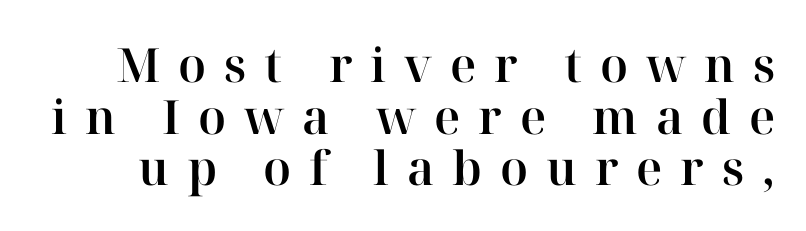
Each letter's strokes conclude with small projecting serifs. Does the leading feel generous? Not at all — it's pinched. The horizontal fit of the characters is loose and conspicuously gappy. The rendering uses natural spacing where letterforms have individual widths. Any mark beneath the type? The region is blank. Designer's note — italics off, roman on.
